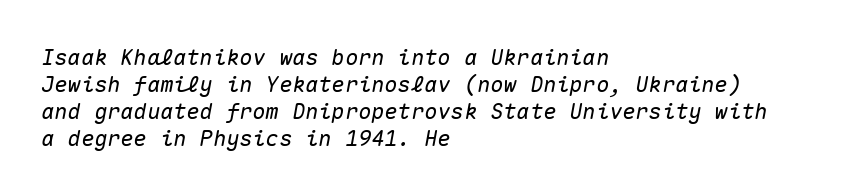
{"italic": "yes", "lean": "right", "slant_degrees": 10, "underline": "no", "align": "left", "line_spacing_ratio": 1.22, "letter_spacing": "normal", "letter_spacing_em": 0.0, "glyph_px": 22}
